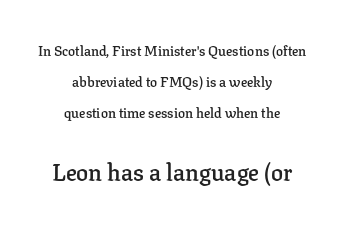
Posture: vertical. Baseline-to-baseline distance is far greater than the letter height. The gap between lines stays unmarked. Line starts and ends both wander, symmetrically. Honestly, the letter spacing is just normal — you wouldn't notice it.
